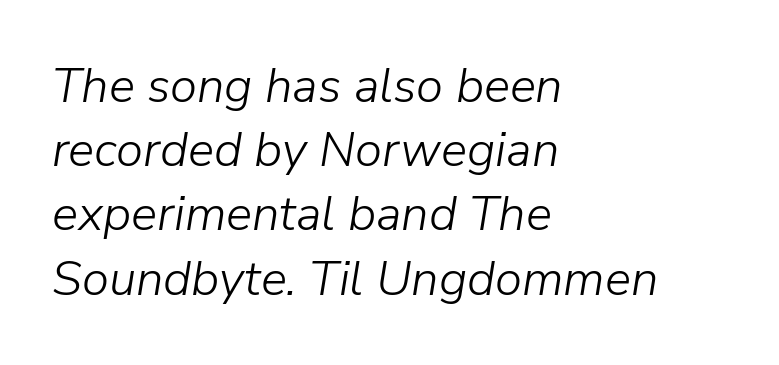
Q: Is the text bold? A: No.
Q: Is the text italic (slanted)? A: Yes, it leans right by about 9 degrees.
Q: Is the text underlined? A: No.
Q: How is the paragraph aligned? A: Left-aligned.
Q: Is the spacing between letters normal or unusually wide? A: Normal.
Q: Is the spacing between lines tight, normal or loose? A: Normal.
Q: Width (condensed, normal, or wide)? A: Normal.
Q: Stroke contrast? A: Low.
Q: x-height? A: Medium.
Q: Monospaced? A: No.
